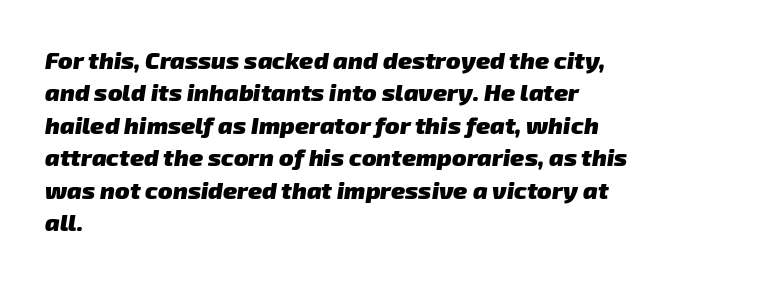
{"bold": "yes", "underline": "no", "align": "left", "line_spacing": "normal", "line_spacing_ratio": 1.35, "letter_spacing": "normal", "letter_spacing_em": 0.0, "glyph_px": 24}
